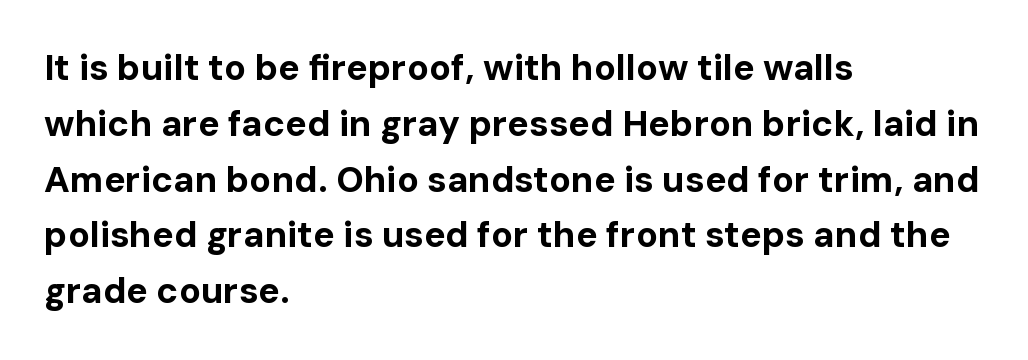
Q: Is the text bold? A: Yes.
Q: Is the text italic (slanted)? A: No, it is upright.
Q: Is the typeface a serif or a sans-serif typeface? A: Sans-serif.
Q: Is the text underlined? A: No.
Q: How is the paragraph aligned? A: Left-aligned.
Q: Is the spacing between letters normal or unusually wide? A: Normal.
Q: Is the spacing between lines tight, normal or loose? A: Normal.
Q: Width (condensed, normal, or wide)? A: Normal.
Q: Stroke contrast? A: Low.
Q: x-height? A: Medium.
Q: Monospaced? A: No.
